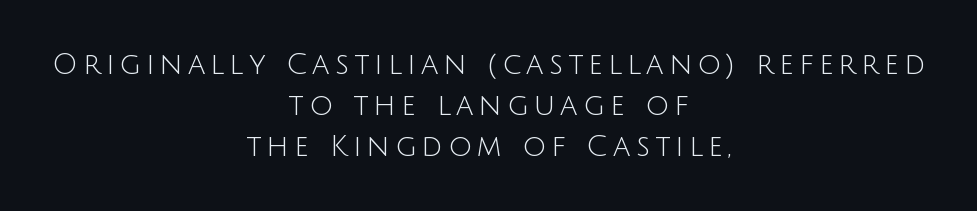
Underlining? Definitely not there. Whoever set this chose a conventional vertical rhythm. The passage is arranged like a title page — every line centered. The type sits square on the baseline with zero lean. A typesetter would label this face a sans.
